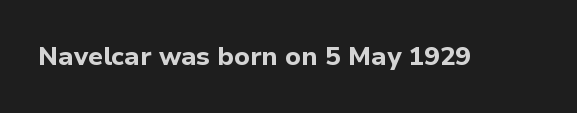
Only glyphs here, with clear space below each row. Rendered with straight, roman letterforms. The glyphs have the mass of a bold cut. Observe the ordinary spacing: letters are neighbours, not strangers.
